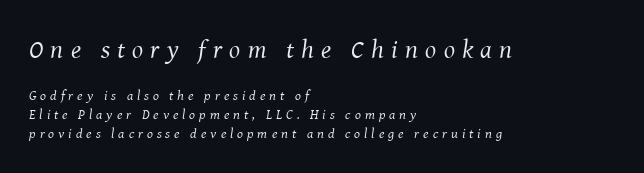
You could only call the tracking loose — the letters float apart. The zone under the glyphs is completely vacant. Notice how the stems are inclined rather than vertical — that's the hallmark of italics. How would I describe the line gaps? Plain and ordinary.
